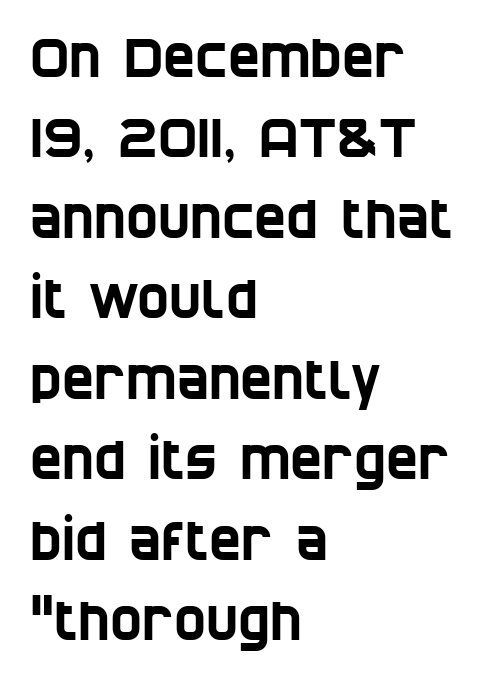
The image shows 54 px condensed sans-serif type; set left-aligned, normal line spacing (1.49x), normal letter spacing, not underlined; low stroke contrast and a large x-height.
